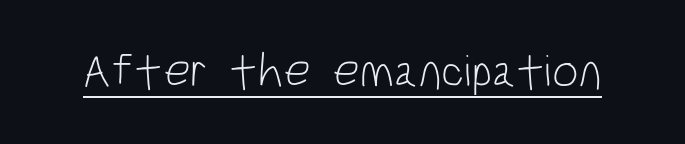
This sample has the flowing, uneven cadence of proportional lettering. When letters stand straight like this, we call the style roman or upright. Underline: present. The font is comparable to plain body text, perhaps lighter.
